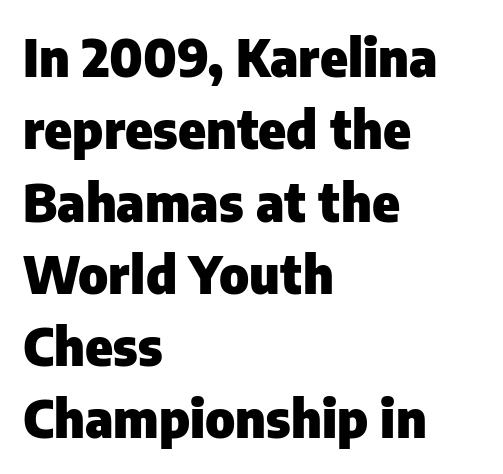
Q: Is the text bold? A: Yes.
Q: Is the text italic (slanted)? A: No, it is upright.
Q: Is the typeface a serif or a sans-serif typeface? A: Sans-serif.
Q: Is the text underlined? A: No.
Q: How is the paragraph aligned? A: Left-aligned.
Q: Is the spacing between letters normal or unusually wide? A: Normal.
Q: Is the spacing between lines tight, normal or loose? A: Normal.
Q: Width (condensed, normal, or wide)? A: Normal.
Q: Stroke contrast? A: Low.
Q: x-height? A: Medium.
Q: Monospaced? A: No.
